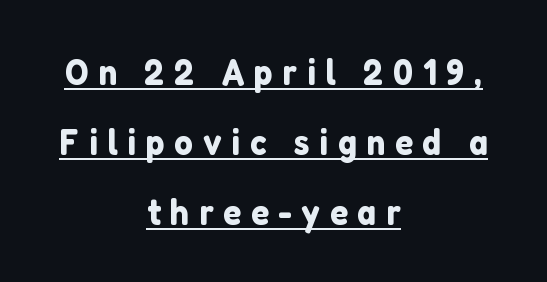
The image shows 37 px sans-serif type, upright; set centered, line spacing 1.89x, unusually wide letter spacing (+0.26 em), underlined; low stroke contrast and a medium x-height.
